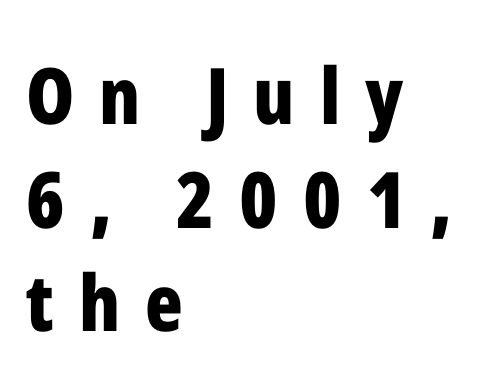
Type without underlining. The lines in this sample share a left origin and differ only in where they stop. The passage shown has open, widely tracked lettering throughout. The lettering stays uniformly vertical, giving the passage a roman look.
